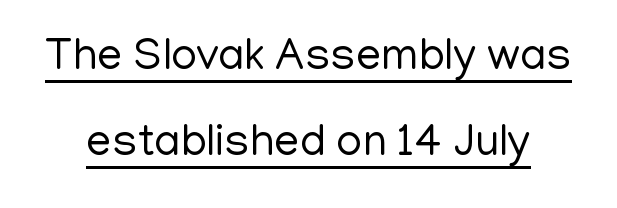
{"serif": "no", "italic": "no", "bold": "no", "weight": "regular", "width": "normal", "stroke_contrast": "low", "x_height": "medium", "monospaced": "no", "underline": "yes", "line_spacing": "loose", "line_spacing_ratio": 1.91, "letter_spacing": "normal", "letter_spacing_em": 0.0, "glyph_px": 45}
